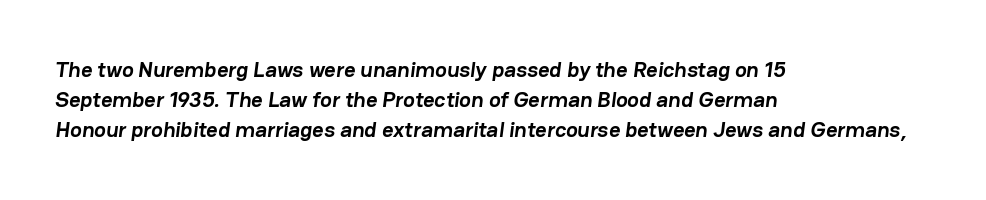
This rendering uses left alignment, leaving the right contour irregular. These words are printed bold, with thick strokes throughout. Honestly, there is no underline to notice here at all. Spacing between characters is what you'd get straight out of the box. Normally led — the rows are evenly, conventionally spaced.
